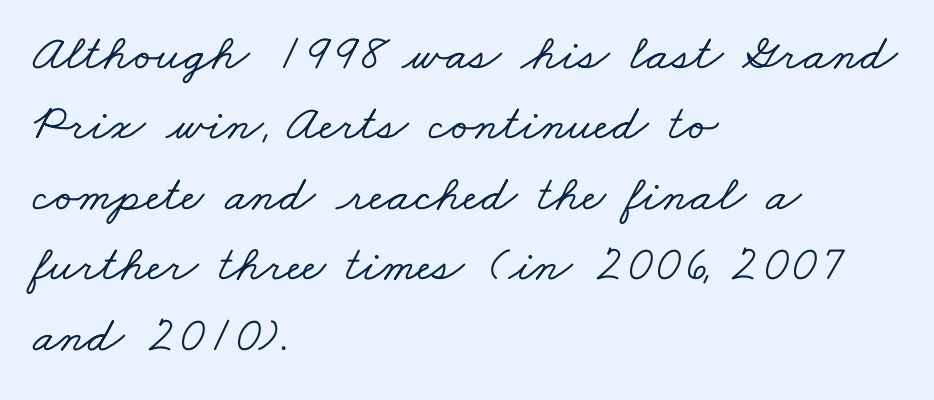
The image shows 51 px wide serif type; set left-aligned, normal line spacing (1.38x), normal letter spacing, not underlined; low stroke contrast and a small x-height.
